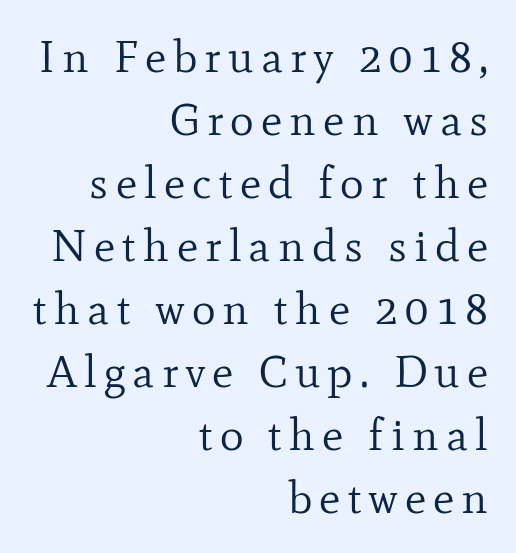
{"serif": "yes", "italic": "no", "bold": "no", "weight": "regular", "width": "normal", "stroke_contrast": "low", "x_height": "small", "monospaced": "no", "underline": "no", "align": "right", "line_spacing": "normal", "line_spacing_ratio": 1.4, "glyph_px": 45}
